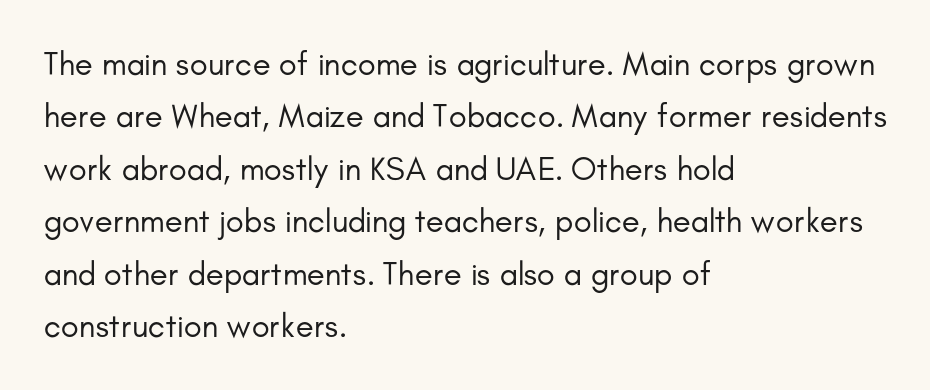
Q: Is the text bold? A: No.
Q: Is the text italic (slanted)? A: No, it is upright.
Q: Is the typeface a serif or a sans-serif typeface? A: Sans-serif.
Q: Is the text underlined? A: No.
Q: How is the paragraph aligned? A: Left-aligned.
Q: Is the spacing between letters normal or unusually wide? A: Normal.
Q: Is the spacing between lines tight, normal or loose? A: Normal.
Q: Width (condensed, normal, or wide)? A: Normal.
Q: Stroke contrast? A: Low.
Q: x-height? A: Small.
Q: Monospaced? A: No.
